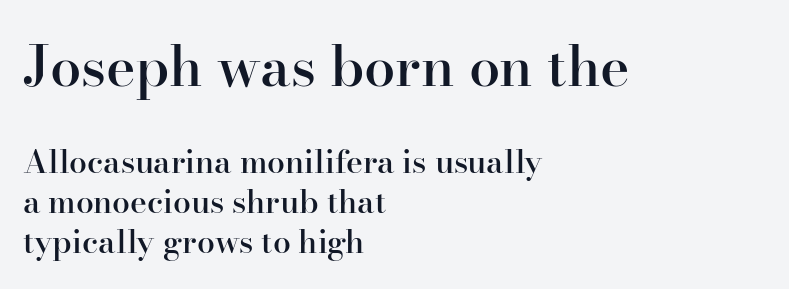
The image shows 56 px semibold serif type, upright; set left-aligned, line spacing 1.24x, normal letter spacing, not underlined; the first (top) block is 1.75x larger; high stroke contrast and a small x-height.
